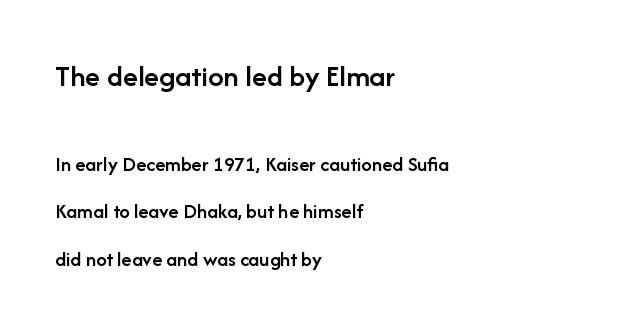
{"serif": "no", "italic": "no", "bold": "semi", "weight": "semibold", "width": "normal", "stroke_contrast": "low", "x_height": "medium", "monospaced": "no", "underline": "no", "align": "left", "line_spacing": "loose", "line_spacing_ratio": 2.26, "letter_spacing": "normal", "letter_spacing_em": 0.0, "larger_block": "first", "size_ratio": 1.48, "glyph_px": 31}
